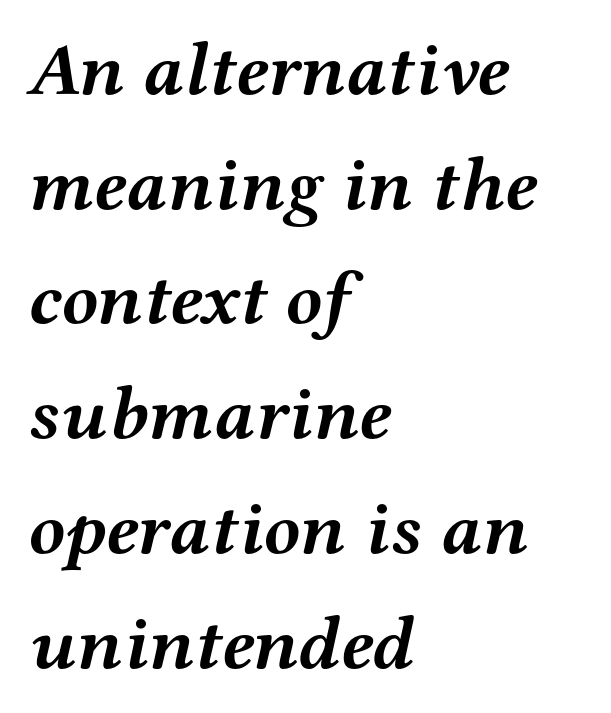
The image shows 75 px semibold, wide serif type, italic (leaning right); set left-aligned, normal line spacing (1.53x), normal letter spacing, not underlined; medium stroke contrast and a medium x-height.
